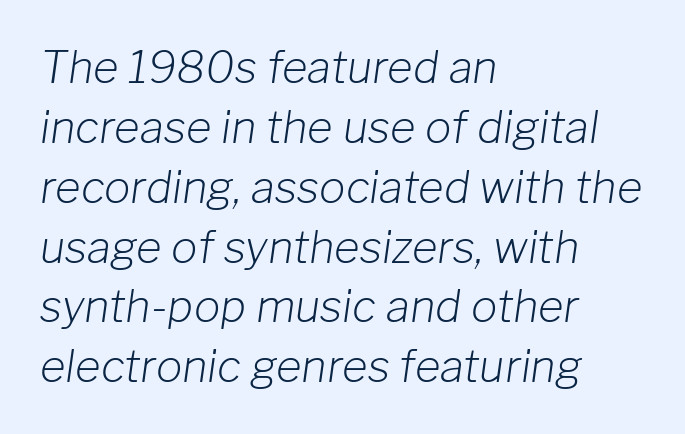
{"italic": "yes", "lean": "right", "slant_degrees": 8, "bold": "no", "weight": "light", "width": "normal", "stroke_contrast": "low", "x_height": "medium", "monospaced": "no", "underline": "no", "align": "left", "line_spacing": "normal", "line_spacing_ratio": 1.36, "letter_spacing": "normal", "letter_spacing_em": 0.0, "glyph_px": 44}
